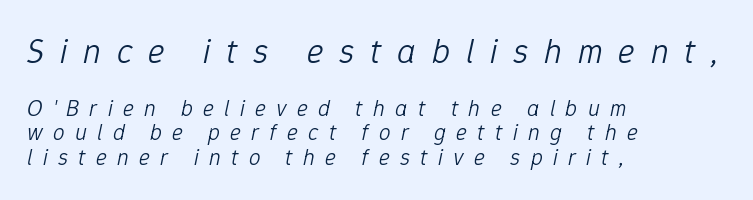
The image shows 35 px light type, italic (leaning right); set left-aligned, tight line spacing (1.06x), unusually wide letter spacing (+0.45 em), not underlined; the first (top) block is 1.52x larger; low stroke contrast and a medium x-height.
